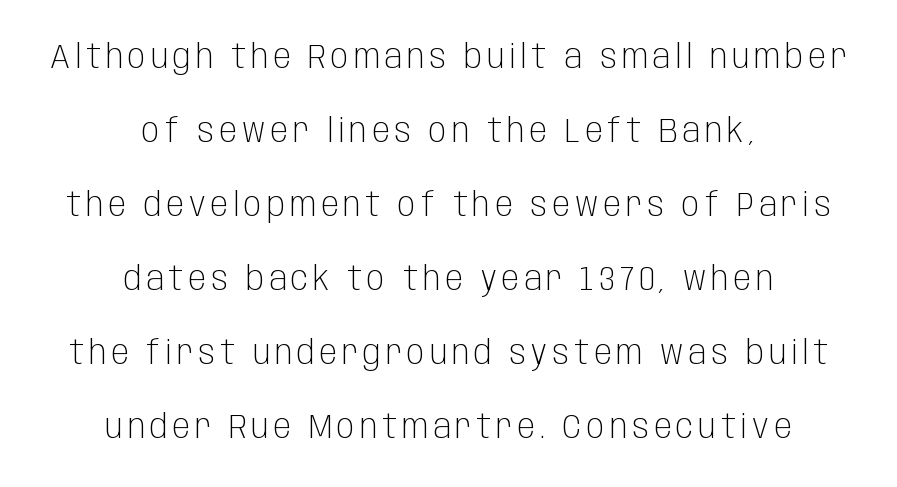
{"serif": "no", "italic": "no", "bold": "no", "weight": "light", "width": "condensed", "stroke_contrast": "low", "x_height": "large", "monospaced": "no", "underline": "no", "align": "center", "line_spacing": "loose", "line_spacing_ratio": 2.24, "glyph_px": 33}
